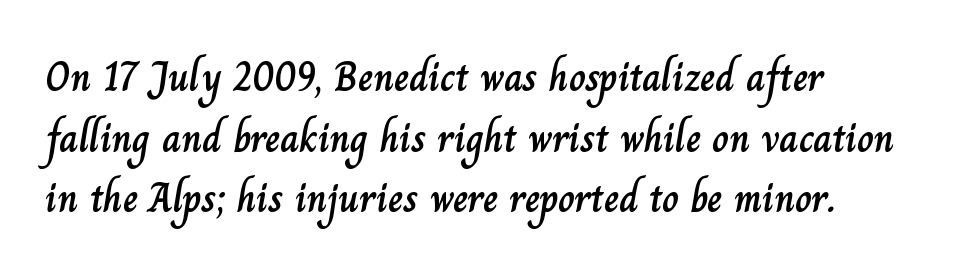
The image shows 41 px text type; set left-aligned, normal line spacing (1.48x), normal letter spacing, not underlined; low stroke contrast and a small x-height.
